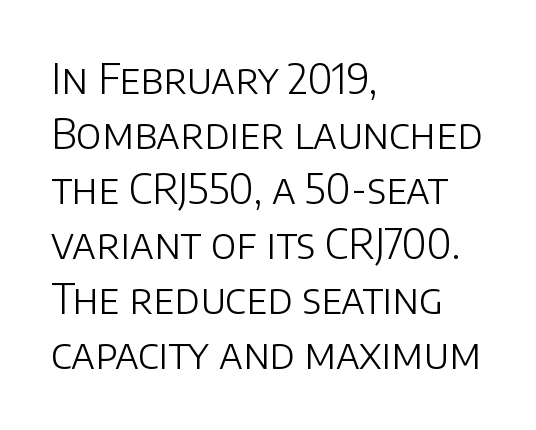
The image shows 41 px light sans-serif type, upright; set left-aligned, normal line spacing (1.34x), normal letter spacing, not underlined; low stroke contrast and a large x-height.
